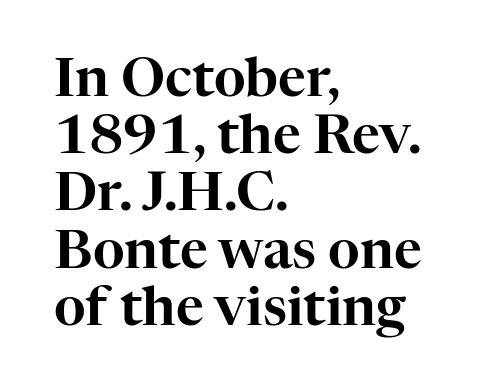
Q: Is the text italic (slanted)? A: No, it is upright.
Q: Is the typeface a serif or a sans-serif typeface? A: Serif.
Q: Is the text underlined? A: No.
Q: How is the paragraph aligned? A: Left-aligned.
Q: Is the spacing between letters normal or unusually wide? A: Normal.
Q: Is the spacing between lines tight, normal or loose? A: Tight.
Q: Width (condensed, normal, or wide)? A: Normal.
Q: Stroke contrast? A: High.
Q: x-height? A: Medium.
Q: Monospaced? A: No.
